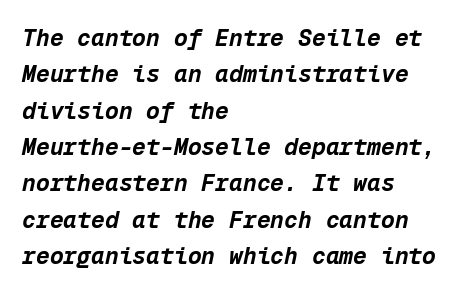
The image shows 23 px bold type, italic (leaning right); set left-aligned, normal line spacing (1.58x), normal letter spacing, not underlined.
